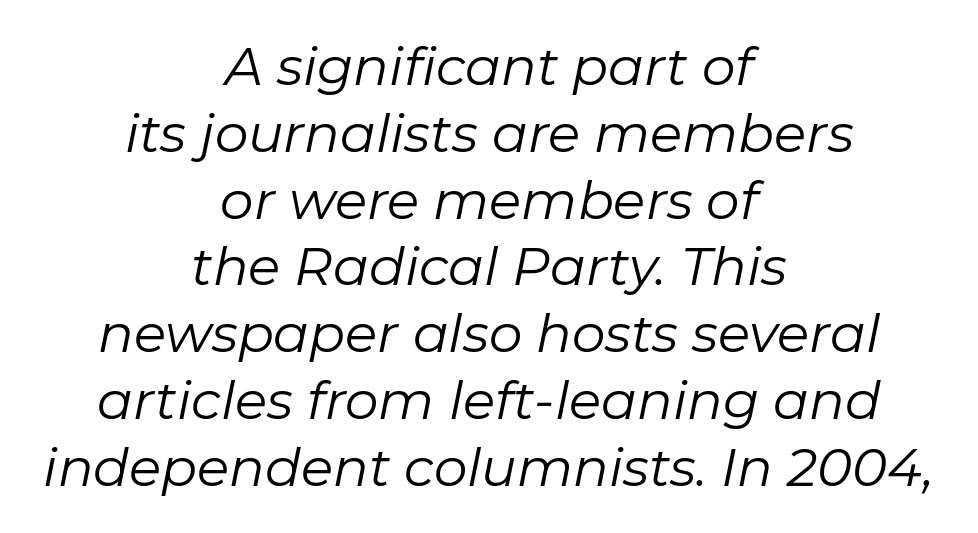
The typesetter chose a symmetrical, centered arrangement here. Notice how the stems are inclined rather than vertical — that's the hallmark of italics. In terms of leading, this rendering sits right in the middle. Vertical stems look standard width or narrower in stroke.
